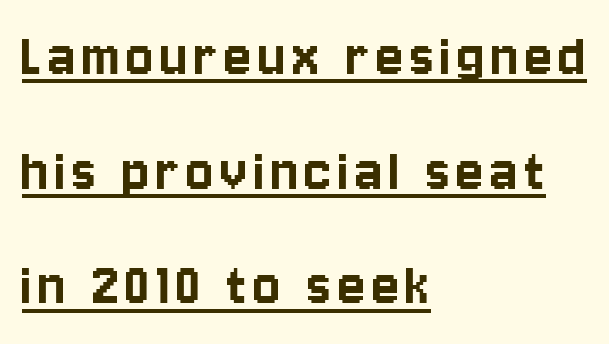
Casual observation: everything's shoved over to the left. Type style note: lacks serifs. The specimen reads as upright at a glance. The passage shown is typed in a proportional face where columns would drift. A typographer would call this underscored text.
